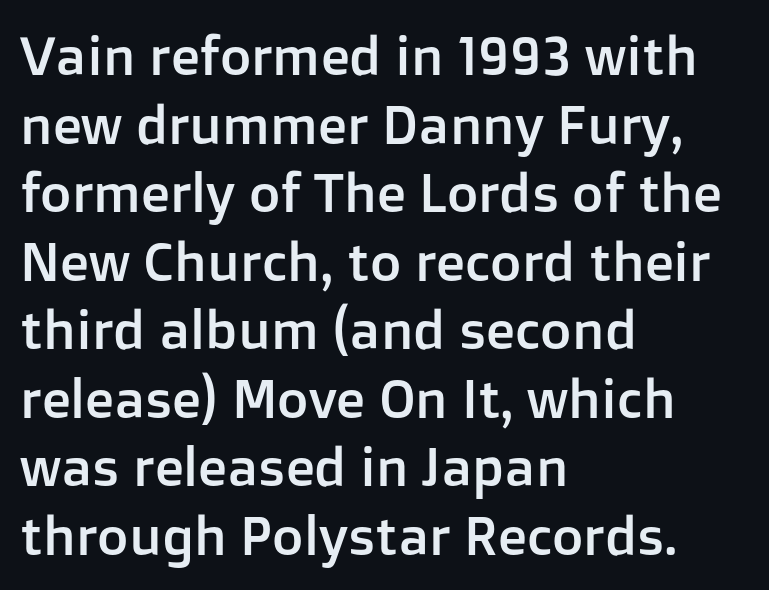
The image shows 54 px sans-serif type, upright; set left-aligned, normal line spacing (1.27x), normal letter spacing, not underlined; low stroke contrast and a medium x-height.
